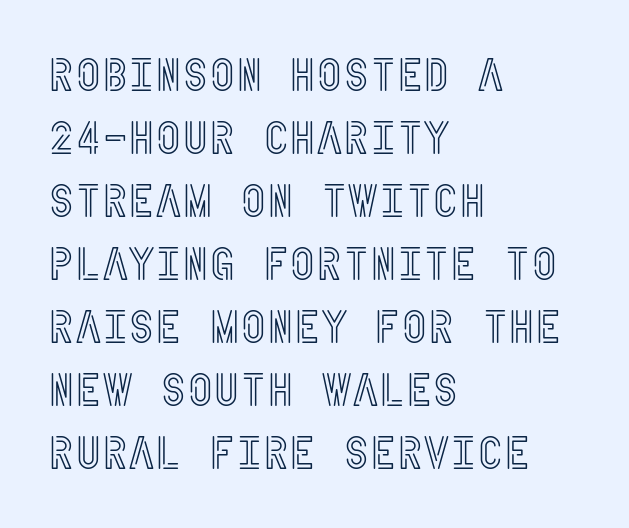
The gaps between neighbouring characters are ordinary and unremarkable. A roman cut, with each character standing at attention. Notice how the passage keeps a crisp vertical edge on the left only. The block of text has a typical density, with ordinary space between rows.
